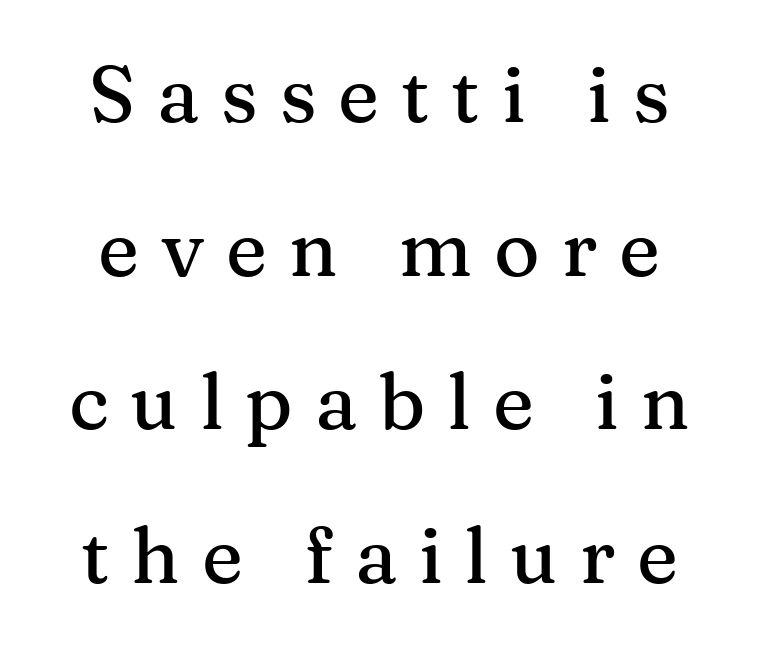
Quick note: underline off. I'd call this a serif setting — the letters wear small feet. When letters stand straight like this, we call the style roman or upright. Vertical spacing — loose. Glyph-to-glyph distance is far greater than everyday printed text.
